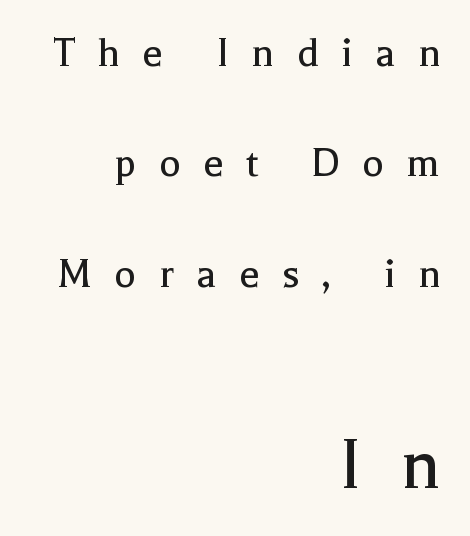
Q: Is the text bold? A: No.
Q: Is the text italic (slanted)? A: No, it is upright.
Q: Is the typeface a serif or a sans-serif typeface? A: Serif.
Q: Is the text underlined? A: No.
Q: How is the paragraph aligned? A: Right-aligned.
Q: Is the spacing between letters normal or unusually wide? A: Unusually wide.
Q: Is the spacing between lines tight, normal or loose? A: Loose.
Q: Which block of text is set in a larger size, the first (top) or the second (bottom)? A: The second (bottom) one.
Q: Width (condensed, normal, or wide)? A: Normal.
Q: x-height? A: Medium.
Q: Monospaced? A: No.
